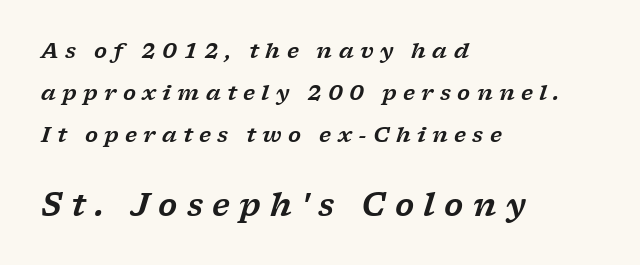
Looks like regular typesetting: each glyph gets only the width it needs. The lines in this sample share a left origin and differ only in where they stop. No word sits above an underline. What stands out about the letter spacing? Its width — letters are far apart.
